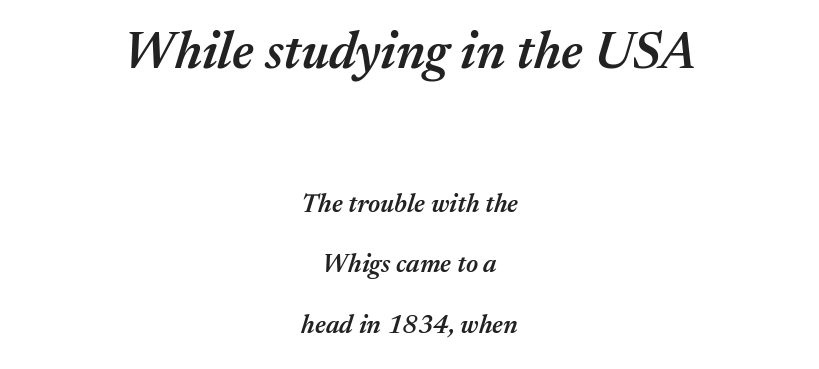
{"italic": "yes", "lean": "right", "slant_degrees": 17, "bold": "semi", "weight": "semibold", "width": "normal", "stroke_contrast": "medium", "x_height": "medium", "monospaced": "no", "underline": "no", "align": "center", "line_spacing": "loose", "line_spacing_ratio": 2.33, "letter_spacing": "normal", "letter_spacing_em": 0.0, "larger_block": "first", "size_ratio": 2.0, "glyph_px": 52}
